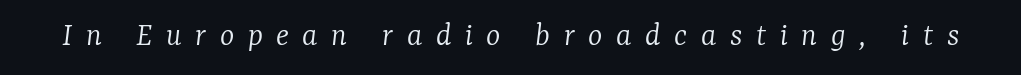
{"serif": "yes", "italic": "yes", "lean": "right", "slant_degrees": 7, "bold": "no", "weight": "light", "width": "normal", "stroke_contrast": "low", "x_height": "medium", "monospaced": "no", "underline": "no", "letter_spacing": "wide", "letter_spacing_em": 0.4, "glyph_px": 34}
